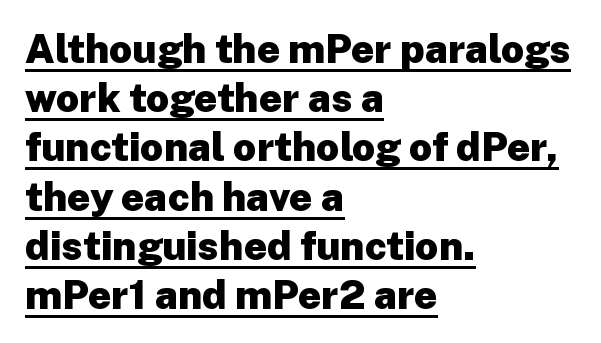
Spacing verdict: proportional, widths tailored to each character. This sample uses an upright cut, with every glyph sitting square on the baseline. In designer terms, the underline attribute is active on this setting. The letters are bold, with thick, heavy strokes. The letters sit at their default tracking, neither squeezed nor spread. Stroke terminals: plain, sans-serif.
